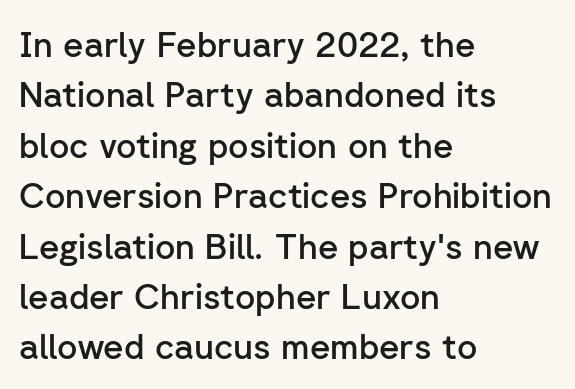
A clean baseline with only descenders dipping below it. Look at the bottom of the vertical strokes: they stop flat, with no serifs. Posture: straight, roman, zero tilt. A normal amount of white space separates one row of letters from the next. Proportional: the letters do not fall into vertical columns. Horizontal alignment here is leftward, the default for most running prose.
